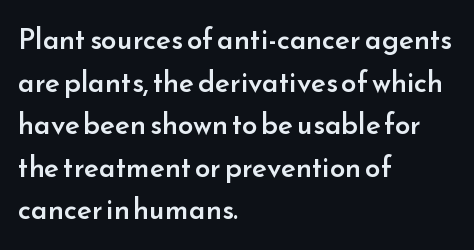
Leading: standard. The strokes are fattened partway — semibold, not bold. Each row of text sits above clean, open space. Teacher's note: observe the even left margin — that is flush-left alignment. The letterforms sit shoulder to shoulder at normal distance.
